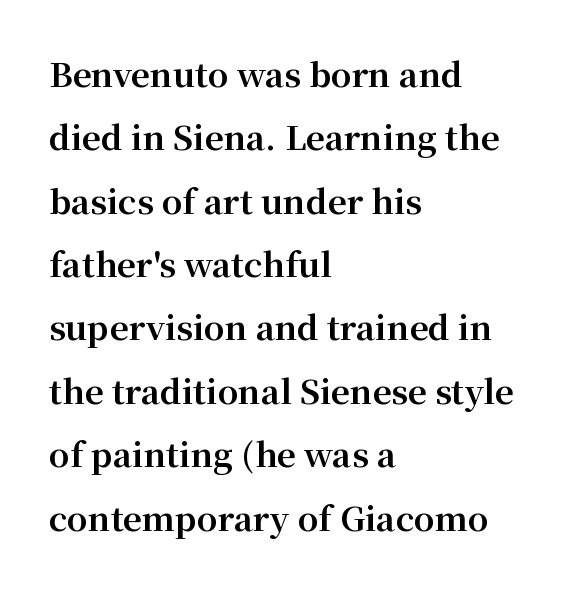
Q: Is the text bold? A: Yes.
Q: Is the text italic (slanted)? A: No, it is upright.
Q: Is the typeface a serif or a sans-serif typeface? A: Serif.
Q: Is the text underlined? A: No.
Q: How is the paragraph aligned? A: Left-aligned.
Q: Is the spacing between letters normal or unusually wide? A: Normal.
Q: Is the spacing between lines tight, normal or loose? A: Loose.
Q: Width (condensed, normal, or wide)? A: Normal.
Q: Stroke contrast? A: Medium.
Q: x-height? A: Medium.
Q: Monospaced? A: No.
